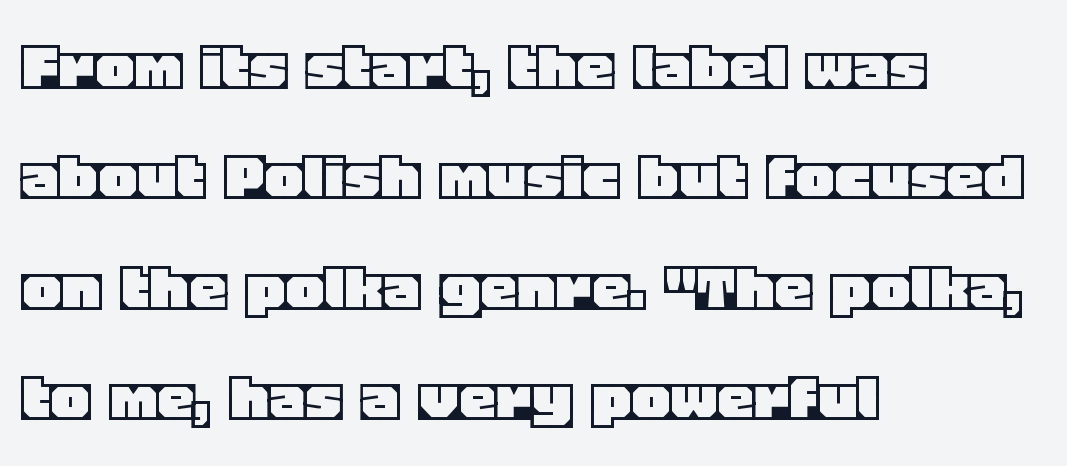
Descenders are the only things crossing below the line. These lines are rendered in a variable-pitch font. A typesetter would mark this as roman, not italic. Interline gaps are of average width in this sample. The paragraph shown leans on its left margin. The face used here is rendered with its standard letterfit.
